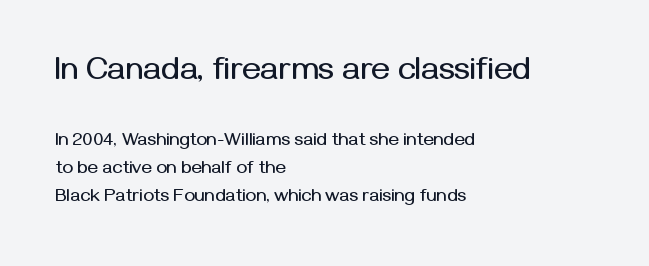
{"serif": "no", "italic": "no", "width": "normal", "stroke_contrast": "medium", "x_height": "medium", "monospaced": "no", "underline": "no", "align": "left", "line_spacing": "normal", "line_spacing_ratio": 1.57, "letter_spacing": "normal", "letter_spacing_em": 0.0, "larger_block": "first", "size_ratio": 1.78, "glyph_px": 32}
